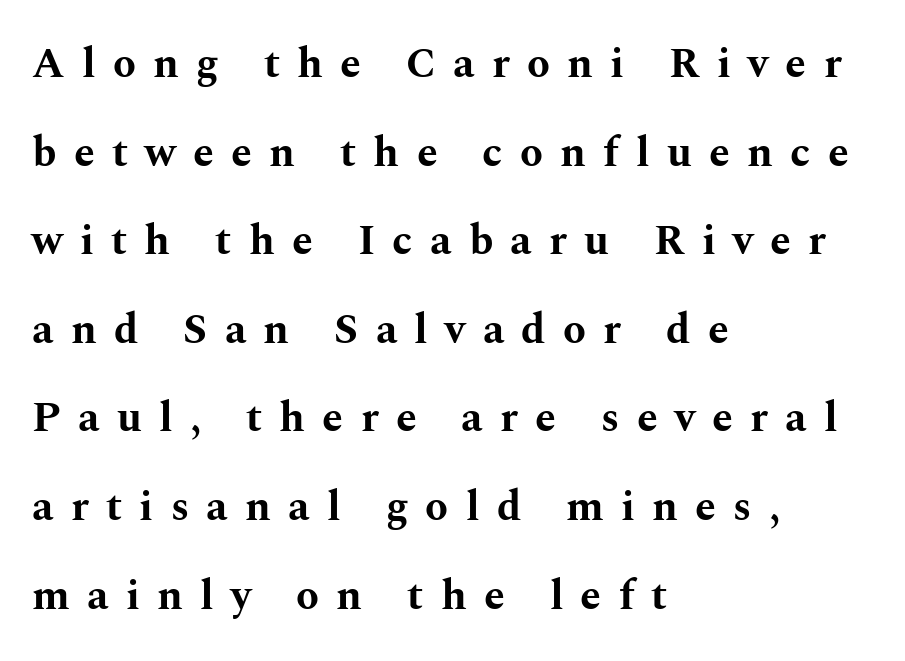
Q: Is the text bold? A: Yes.
Q: Is the text italic (slanted)? A: No, it is upright.
Q: Is the typeface a serif or a sans-serif typeface? A: Serif.
Q: Is the text underlined? A: No.
Q: How is the paragraph aligned? A: Left-aligned.
Q: Is the spacing between letters normal or unusually wide? A: Unusually wide.
Q: Is the spacing between lines tight, normal or loose? A: Loose.
Q: Width (condensed, normal, or wide)? A: Wide.
Q: Stroke contrast? A: Medium.
Q: x-height? A: Medium.
Q: Monospaced? A: No.
